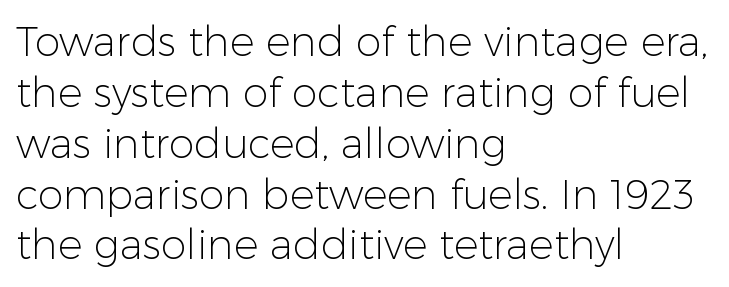
Q: Is the text bold? A: No.
Q: Is the text italic (slanted)? A: No, it is upright.
Q: Is the typeface a serif or a sans-serif typeface? A: Sans-serif.
Q: Is the text underlined? A: No.
Q: How is the paragraph aligned? A: Left-aligned.
Q: Is the spacing between letters normal or unusually wide? A: Normal.
Q: Width (condensed, normal, or wide)? A: Normal.
Q: Stroke contrast? A: Low.
Q: x-height? A: Medium.
Q: Monospaced? A: No.
